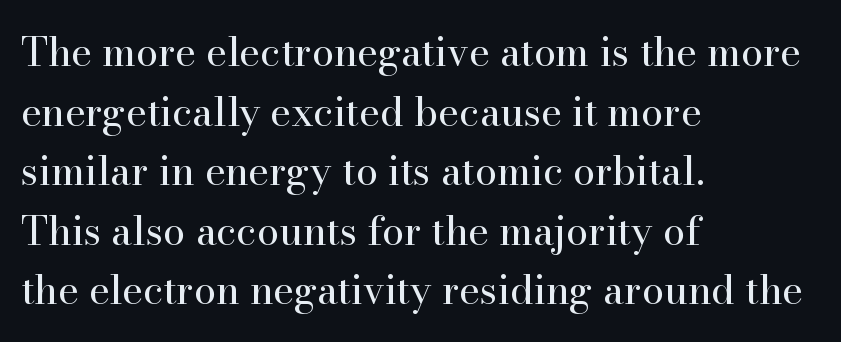
Q: Is the text bold? A: No.
Q: Is the text italic (slanted)? A: No, it is upright.
Q: Is the typeface a serif or a sans-serif typeface? A: Serif.
Q: Is the text underlined? A: No.
Q: How is the paragraph aligned? A: Left-aligned.
Q: Is the spacing between letters normal or unusually wide? A: Normal.
Q: Is the spacing between lines tight, normal or loose? A: Normal.
Q: Width (condensed, normal, or wide)? A: Normal.
Q: Stroke contrast? A: High.
Q: x-height? A: Small.
Q: Monospaced? A: No.
